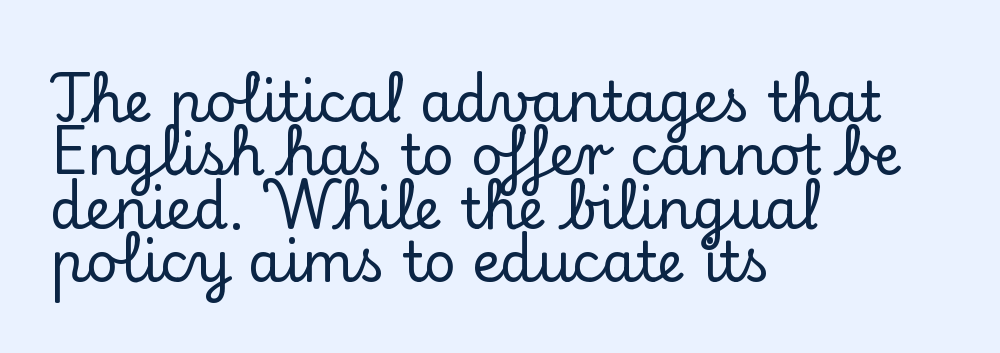
The image shows 55 px serif type, upright; set left-aligned, tight line spacing (0.97x), normal letter spacing, not underlined; low stroke contrast and a small x-height.
